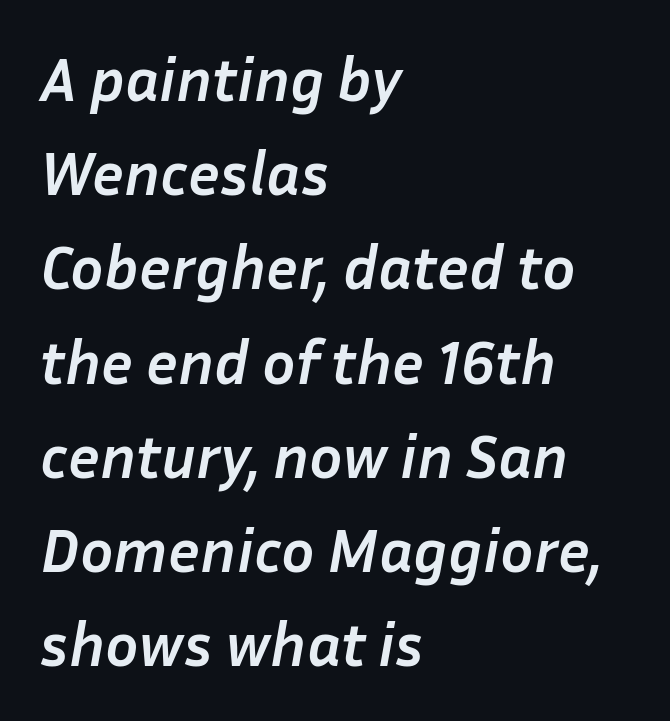
Words appear dense and cohesive because spacing is normal. Horizontally, the lines are justified to the leading edge only. A normal amount of white space separates one row of letters from the next. Characters are canted at an angle relative to the baseline's perpendicular. I'd describe the lettering as bold — thick and assertive.
